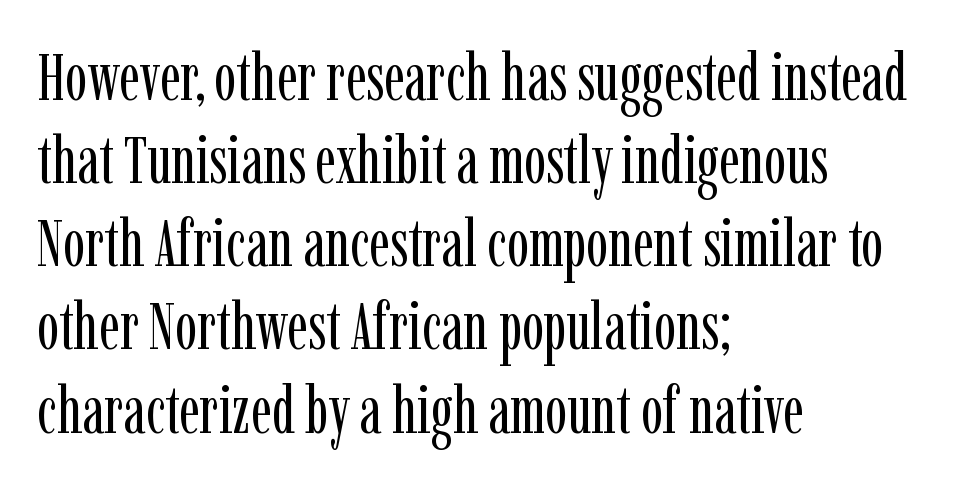
Posture: upright roman. Successive baselines arrive at the customary interval. Varying glyph widths throughout — classic text-font behaviour. A quiet, ordinary-to-light weight characterises the typeface.
